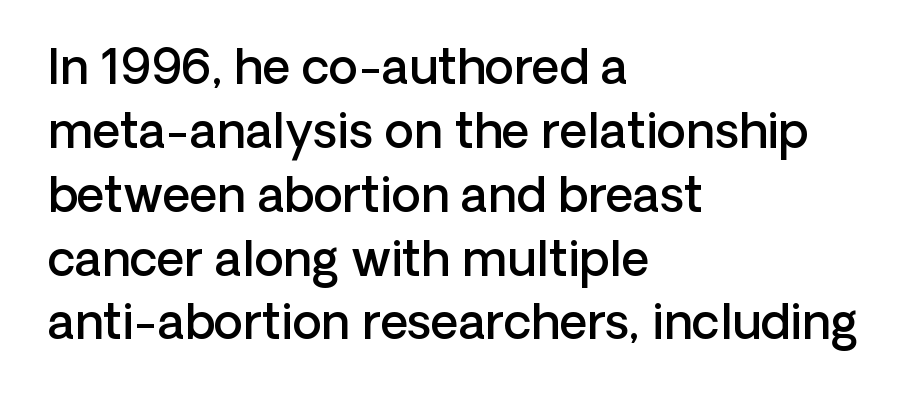
The image shows 48 px semibold sans-serif type, upright; set left-aligned, normal line spacing (1.33x), normal letter spacing, not underlined; low stroke contrast and a medium x-height.
